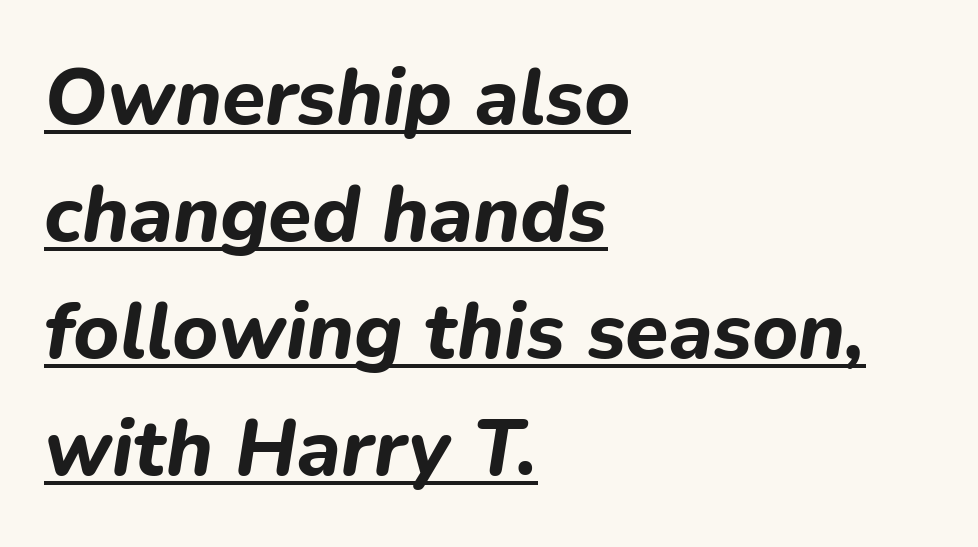
Q: Is the text bold? A: Yes.
Q: Is the text italic (slanted)? A: Yes, it leans right by about 9 degrees.
Q: Is the text underlined? A: Yes.
Q: How is the paragraph aligned? A: Left-aligned.
Q: Is the spacing between letters normal or unusually wide? A: Normal.
Q: Is the spacing between lines tight, normal or loose? A: Normal.
Q: Width (condensed, normal, or wide)? A: Normal.
Q: Stroke contrast? A: Low.
Q: x-height? A: Medium.
Q: Monospaced? A: No.
